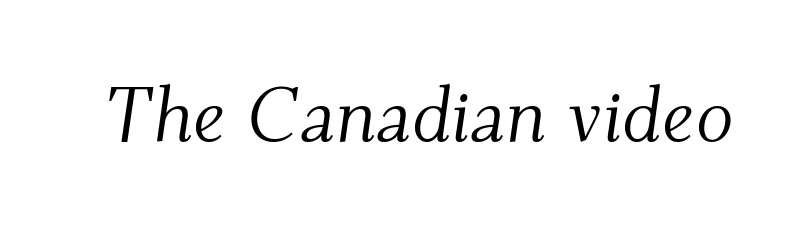
Q: Is the text bold? A: No.
Q: Is the text italic (slanted)? A: Yes, it leans right by about 9 degrees.
Q: Is the typeface a serif or a sans-serif typeface? A: Serif.
Q: Is the text underlined? A: No.
Q: Is the spacing between letters normal or unusually wide? A: Normal.
Q: Width (condensed, normal, or wide)? A: Normal.
Q: Stroke contrast? A: Medium.
Q: x-height? A: Small.
Q: Monospaced? A: No.
